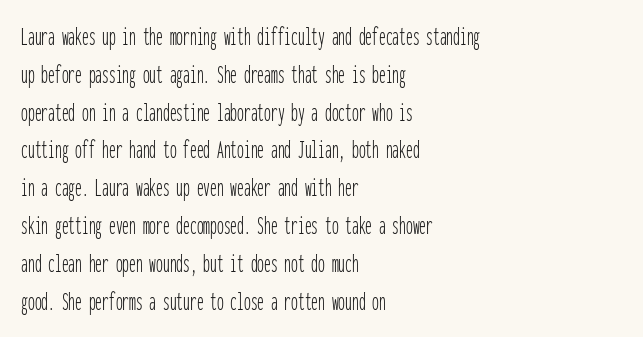
Short note: letters normally spaced. These lines are set flush left with a ragged right edge. The passage shown is not bold in any degree. Rows of type keep a routine distance in the vertical direction. This is the regular roman posture of the typeface.
